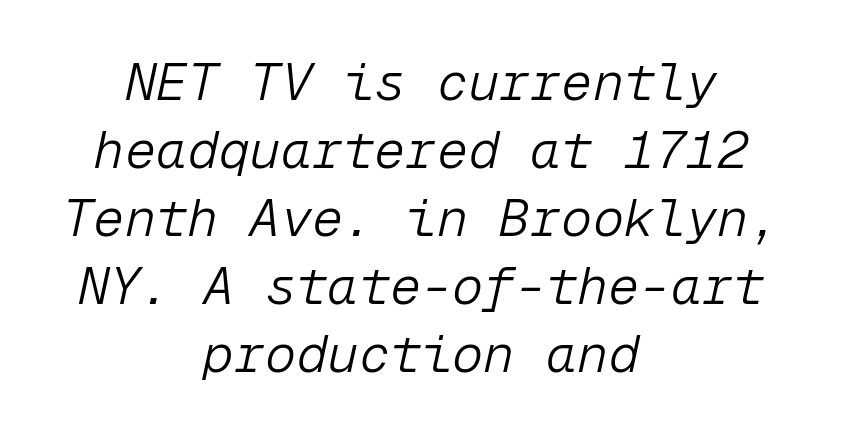
{"italic": "yes", "lean": "right", "slant_degrees": 12, "bold": "no", "weight": "light", "width": "normal", "stroke_contrast": "low", "x_height": "medium", "monospaced": "yes", "underline": "no", "align": "center", "line_spacing": "normal", "line_spacing_ratio": 1.31, "letter_spacing": "normal", "letter_spacing_em": 0.0, "glyph_px": 52}
